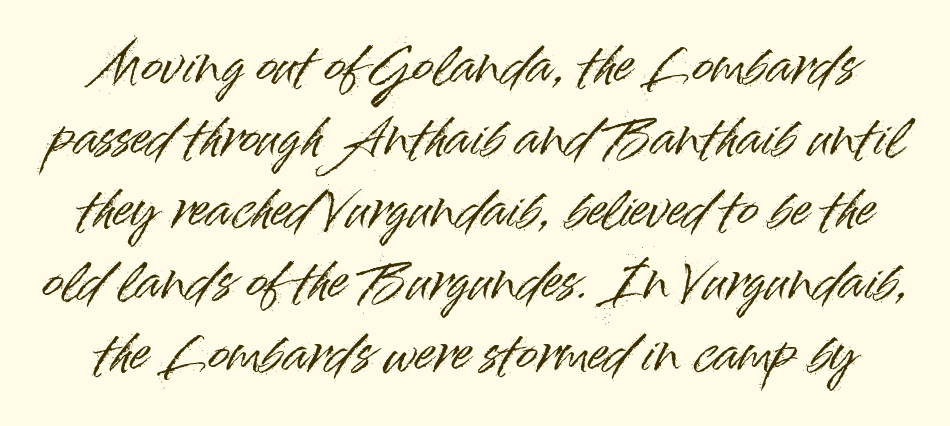
The image shows 50 px sans-serif type; set normal line spacing (1.44x), normal letter spacing, not underlined; high stroke contrast and a small x-height.
